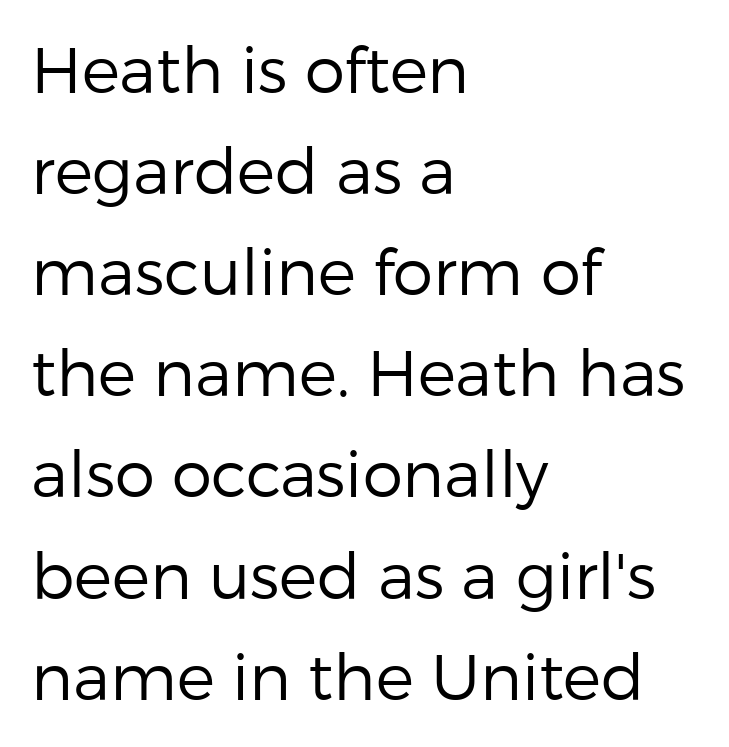
Q: Is the text bold? A: No.
Q: Is the text italic (slanted)? A: No, it is upright.
Q: Is the typeface a serif or a sans-serif typeface? A: Sans-serif.
Q: Is the text underlined? A: No.
Q: How is the paragraph aligned? A: Left-aligned.
Q: Is the spacing between letters normal or unusually wide? A: Normal.
Q: Is the spacing between lines tight, normal or loose? A: Normal.
Q: Width (condensed, normal, or wide)? A: Normal.
Q: Stroke contrast? A: Low.
Q: x-height? A: Medium.
Q: Monospaced? A: No.
